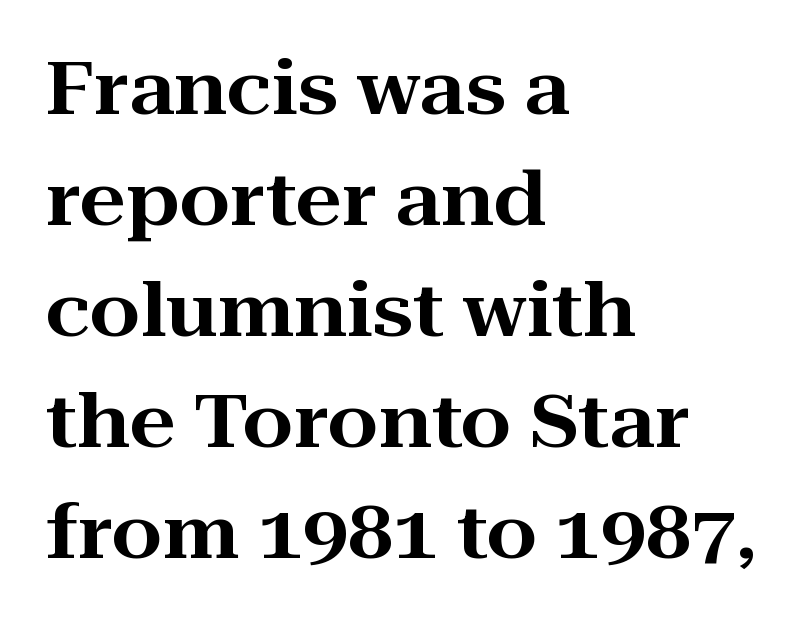
The rendering shows small feet on the letterforms — a serif design. These lines are rendered in a variable-pitch font. The passage shown has conventional tracking throughout. Quick note: interline space is typical.
